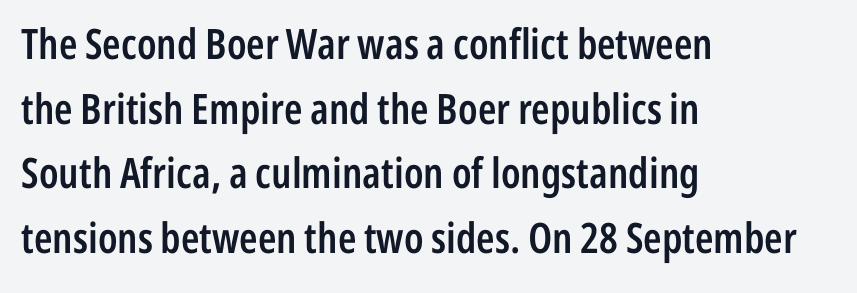
The image shows 42 px semibold, condensed sans-serif type, upright; set left-aligned, normal line spacing (1.54x), normal letter spacing, not underlined; low stroke contrast and a medium x-height.
